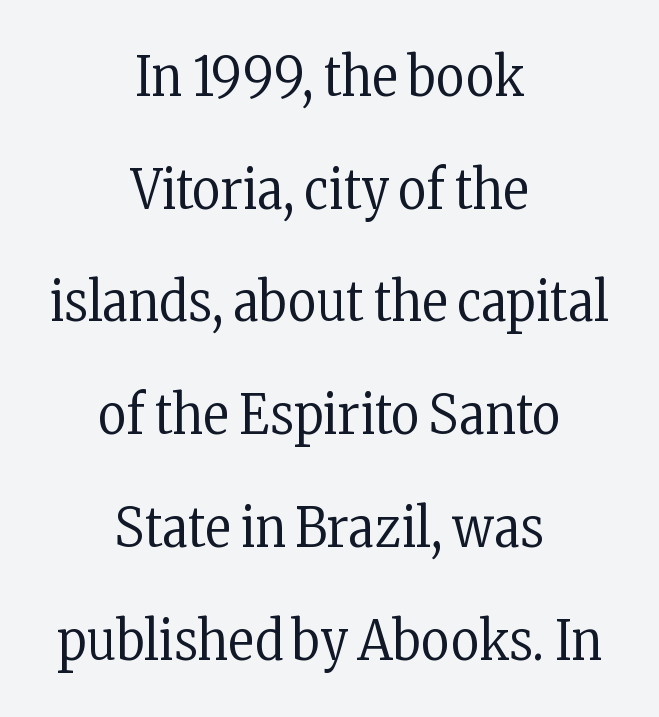
{"serif": "yes", "italic": "no", "bold": "no", "weight": "regular", "width": "condensed", "stroke_contrast": "low", "x_height": "medium", "monospaced": "no", "underline": "no", "align": "center", "line_spacing": "loose", "line_spacing_ratio": 2.05, "letter_spacing": "normal", "letter_spacing_em": 0.0, "glyph_px": 55}
